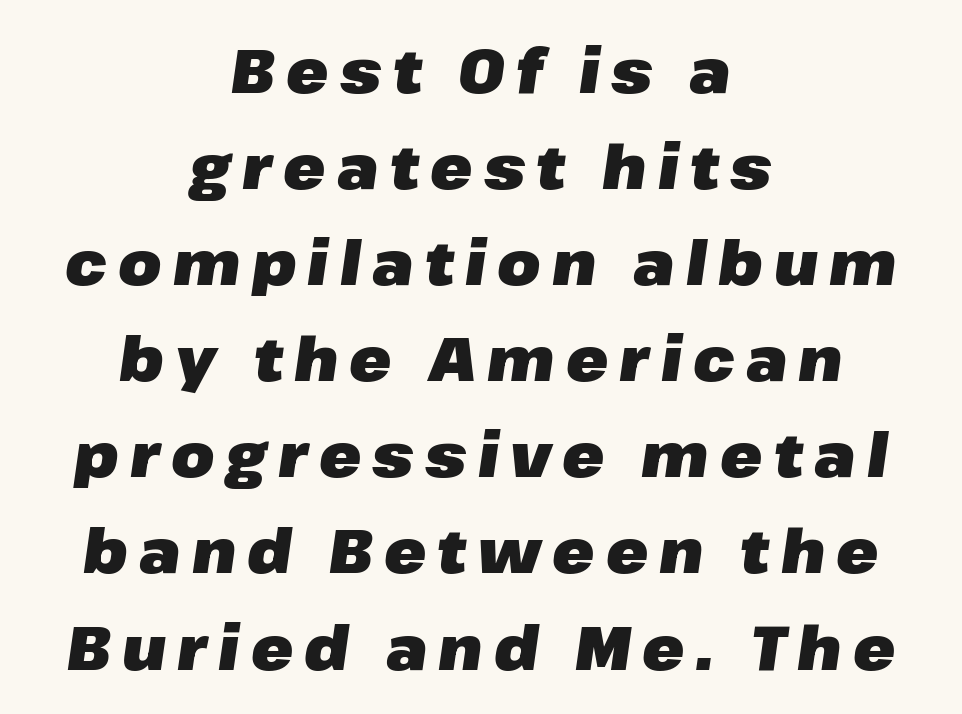
{"italic": "yes", "lean": "right", "slant_degrees": 8, "bold": "yes", "weight": "heavy", "width": "normal", "stroke_contrast": "low", "x_height": "medium", "monospaced": "no", "underline": "no", "align": "center", "line_spacing": "normal", "line_spacing_ratio": 1.55, "glyph_px": 62}
